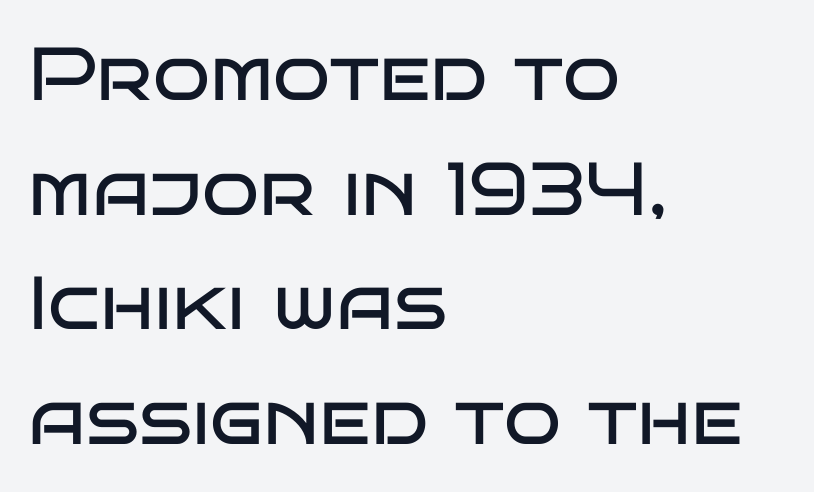
{"serif": "no", "italic": "no", "bold": "no", "weight": "regular", "width": "wide", "stroke_contrast": "low", "x_height": "large", "monospaced": "no", "underline": "no", "align": "left", "line_spacing": "normal", "line_spacing_ratio": 1.53, "letter_spacing": "normal", "letter_spacing_em": 0.0, "glyph_px": 75}
